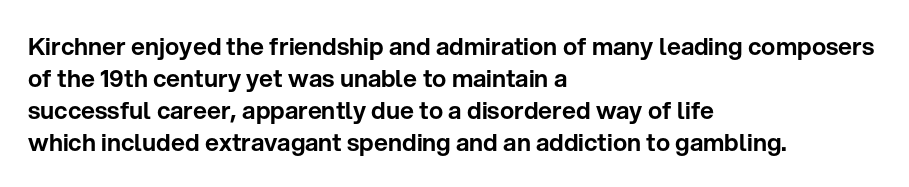
Q: Is the text italic (slanted)? A: No, it is upright.
Q: Is the text underlined? A: No.
Q: How is the paragraph aligned? A: Left-aligned.
Q: Is the spacing between letters normal or unusually wide? A: Normal.
Q: Is the spacing between lines tight, normal or loose? A: Normal.
